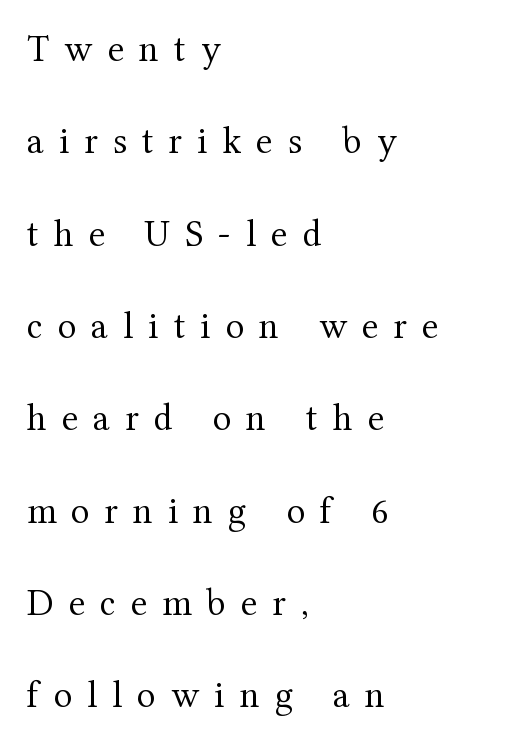
The image shows 38 px regular-weight serif type, upright; set left-aligned, loose line spacing (2.43x), unusually wide letter spacing (+0.4 em), not underlined; medium stroke contrast and a medium x-height.
